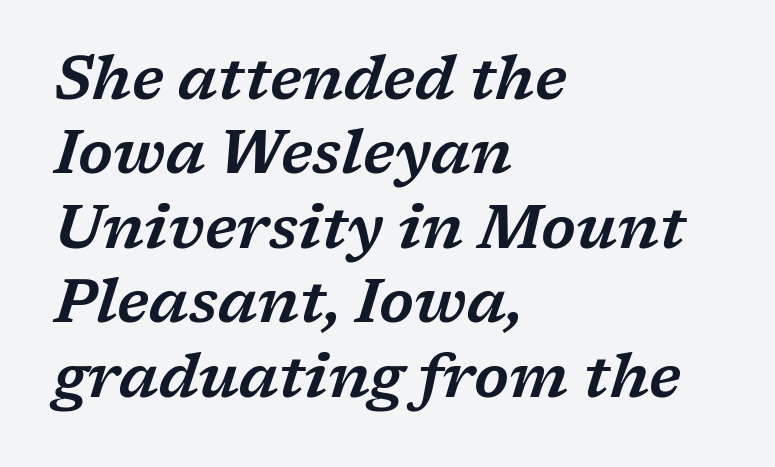
The image shows 60 px wide serif type, italic (leaning right); set left-aligned, line spacing 1.24x, normal letter spacing, not underlined; low stroke contrast and a medium x-height.
